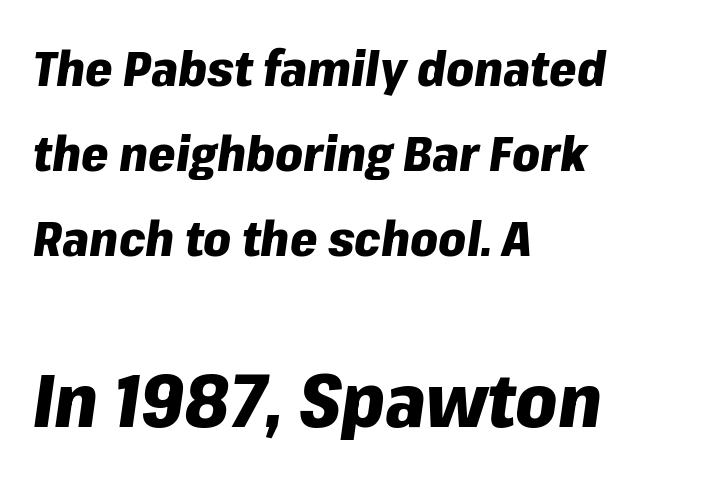
This is oblique type, the kind used for emphasis or titles. Which margin do the lines hug? The left one — the right edge is uneven. The lower block of text is set noticeably larger than the block above it. Letters rest on an invisible, unmarked baseline. Pretty heavy lettering here — definitely bold. This sample uses plain, unmodified letter spacing.
